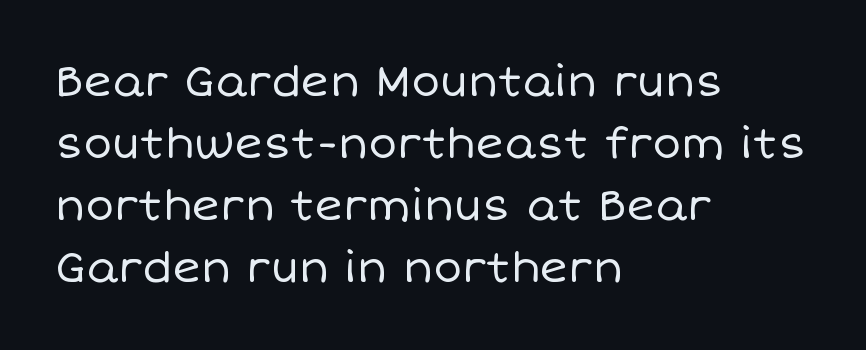
Q: Is the text bold? A: No.
Q: Is the text italic (slanted)? A: No, it is upright.
Q: Is the text underlined? A: No.
Q: How is the paragraph aligned? A: Left-aligned.
Q: Is the spacing between letters normal or unusually wide? A: Normal.
Q: Is the spacing between lines tight, normal or loose? A: Normal.
Q: Width (condensed, normal, or wide)? A: Normal.
Q: Stroke contrast? A: Low.
Q: x-height? A: Large.
Q: Monospaced? A: No.
